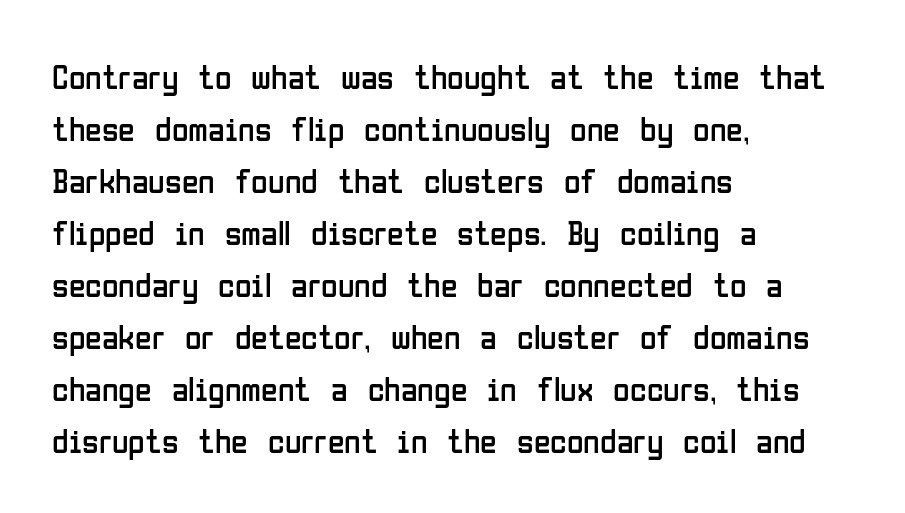
The image shows 34 px regular-weight, condensed sans-serif type, upright; set left-aligned, normal line spacing (1.53x), normal letter spacing, not underlined; low stroke contrast and a medium x-height.
